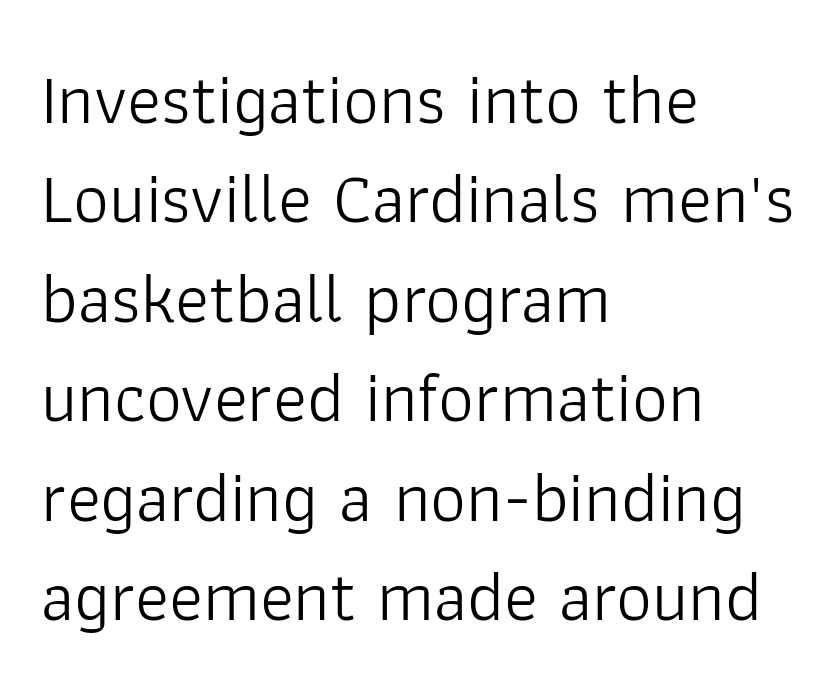
Q: Is the text bold? A: No.
Q: Is the text italic (slanted)? A: No, it is upright.
Q: Is the typeface a serif or a sans-serif typeface? A: Sans-serif.
Q: Is the text underlined? A: No.
Q: How is the paragraph aligned? A: Left-aligned.
Q: Is the spacing between letters normal or unusually wide? A: Normal.
Q: Is the spacing between lines tight, normal or loose? A: Normal.
Q: Width (condensed, normal, or wide)? A: Normal.
Q: Stroke contrast? A: Low.
Q: x-height? A: Medium.
Q: Monospaced? A: No.
